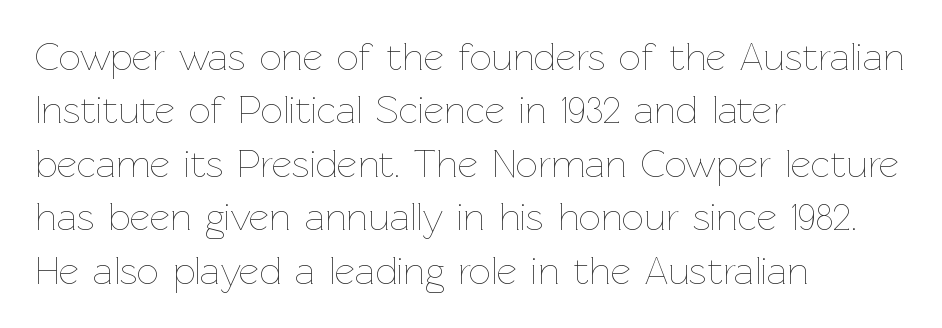
{"italic": "no", "bold": "no", "weight": "thin", "width": "normal", "stroke_contrast": "low", "x_height": "medium", "monospaced": "no", "underline": "no", "align": "left", "line_spacing": "normal", "line_spacing_ratio": 1.37, "letter_spacing": "normal", "letter_spacing_em": 0.0, "glyph_px": 39}
